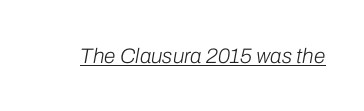
The rendered words wear a rule along their underside. Words appear dense and cohesive because spacing is normal. The font's italic variant was chosen for this text. The font is comparable to plain body text, perhaps lighter.
